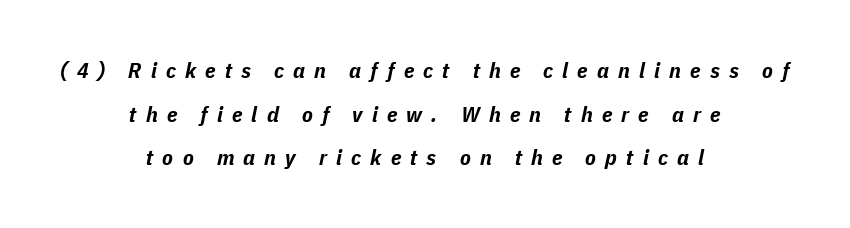
The image shows 22 px bold type, italic (leaning right); set centered, loose line spacing (1.98x), unusually wide letter spacing (+0.42 em), not underlined.
